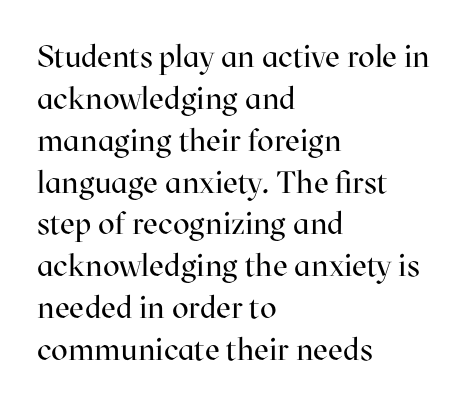
Q: Is the text bold? A: No.
Q: Is the text italic (slanted)? A: No, it is upright.
Q: Is the typeface a serif or a sans-serif typeface? A: Serif.
Q: Is the text underlined? A: No.
Q: How is the paragraph aligned? A: Left-aligned.
Q: Is the spacing between letters normal or unusually wide? A: Normal.
Q: Is the spacing between lines tight, normal or loose? A: Normal.
Q: Width (condensed, normal, or wide)? A: Normal.
Q: Stroke contrast? A: High.
Q: x-height? A: Medium.
Q: Monospaced? A: No.
